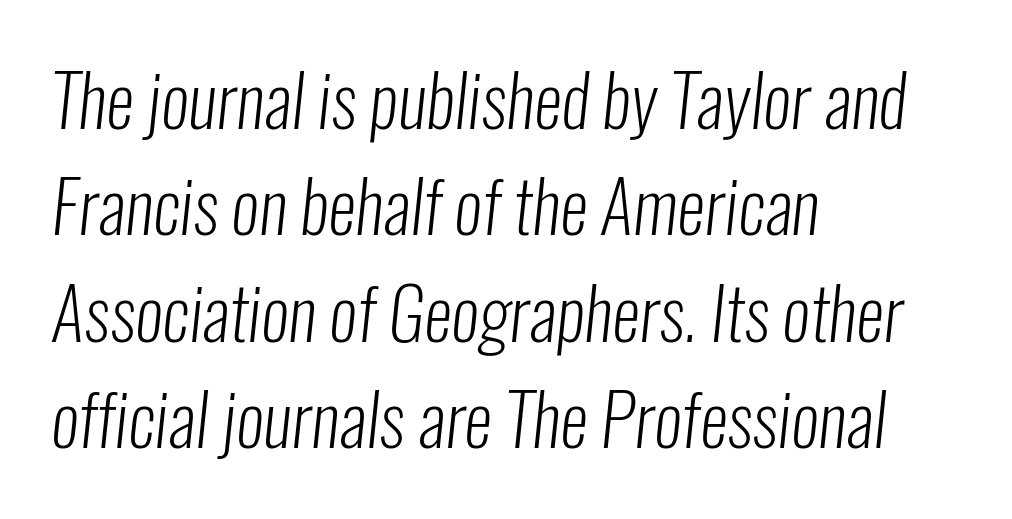
{"serif": "no", "bold": "no", "weight": "light", "width": "condensed", "stroke_contrast": "low", "x_height": "medium", "monospaced": "no", "underline": "no", "align": "left", "line_spacing": "normal", "line_spacing_ratio": 1.5, "letter_spacing": "normal", "letter_spacing_em": 0.0, "glyph_px": 71}
